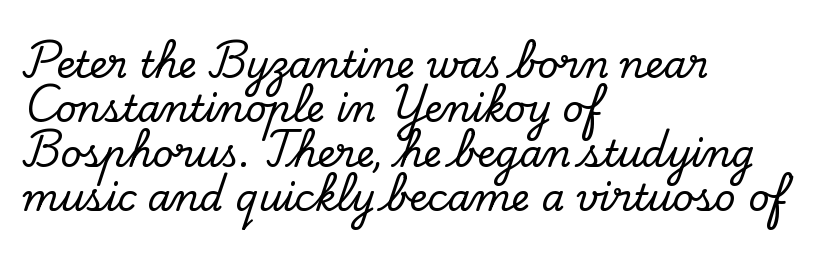
{"serif": "yes", "width": "normal", "stroke_contrast": "low", "x_height": "small", "monospaced": "no", "underline": "no", "align": "left", "line_spacing_ratio": 1.2, "letter_spacing": "normal", "letter_spacing_em": 0.0, "glyph_px": 37}
